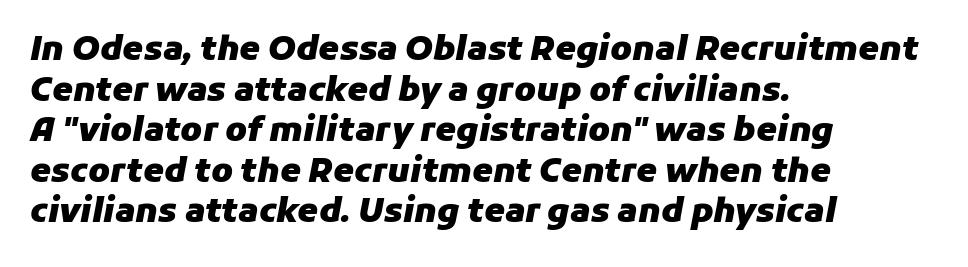
A classic flush-left, rag-right setting is used for this passage. A typesetter would call this proportional, since set widths differ per character. Short note: letters normally spaced. Words float on clear page, feet unadorned.
